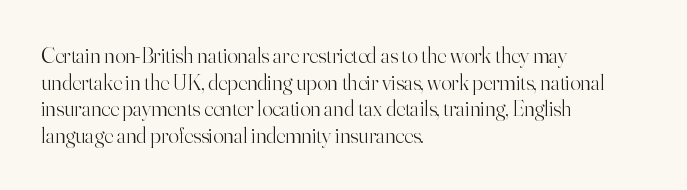
{"italic": "no", "bold": "no", "underline": "no", "align": "left", "line_spacing_ratio": 1.21, "letter_spacing": "normal", "letter_spacing_em": 0.0, "glyph_px": 22}
